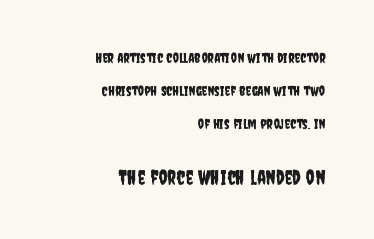
{"italic": "no", "underline": "no", "align": "right", "line_spacing": "loose", "line_spacing_ratio": 2.37, "letter_spacing": "normal", "letter_spacing_em": 0.0, "larger_block": "second", "size_ratio": 1.43, "glyph_px": 20}
